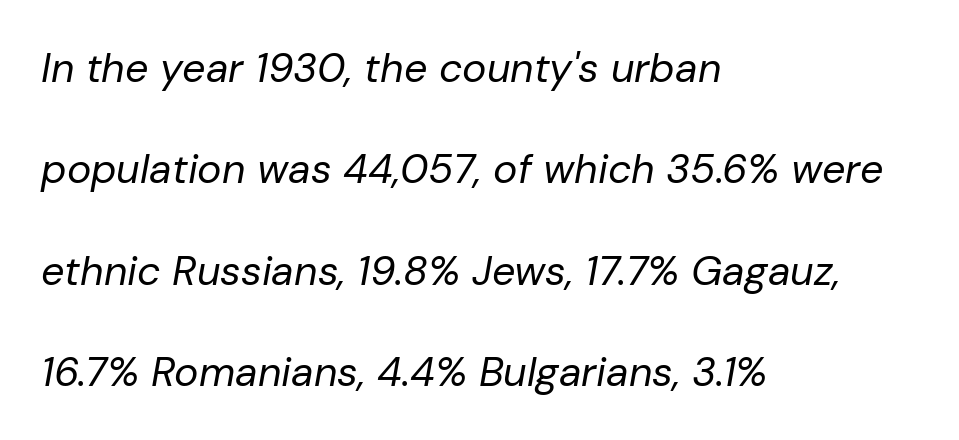
The image shows 41 px regular-weight type, italic (leaning right); set left-aligned, loose line spacing (2.47x), normal letter spacing, not underlined; low stroke contrast and a medium x-height.
